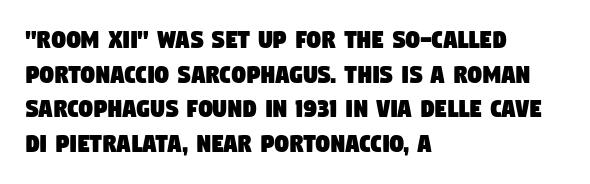
Leftover space on each line is placed entirely after the last word. You could not count columns in this text — the font is proportionally spaced. Between one letter and the next there's only the usual sliver of space. Check where the strokes stop: nothing finishes them off — pure sans. Plain, unruled lines of type.
